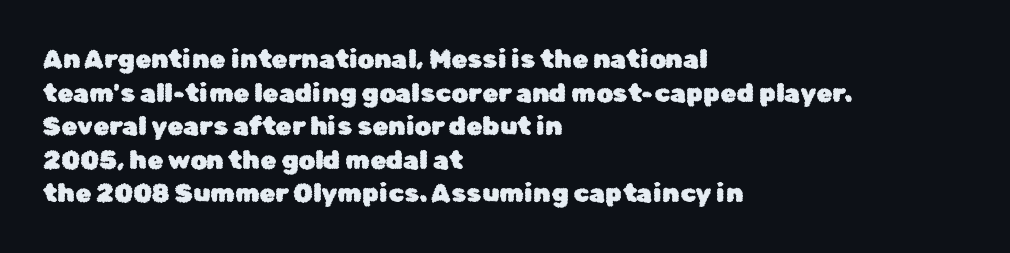
The zone under the glyphs is completely vacant. Line starts are locked; line ends wander. Look at the tracking — it's just the regular setting, nothing added. Horizontal bands of white between lines are of average thickness.
